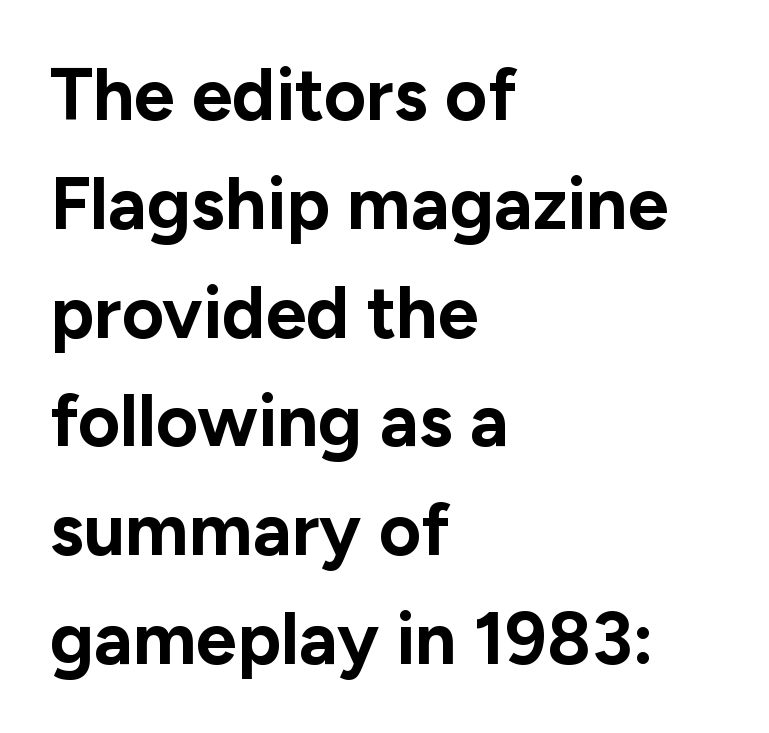
This sample uses plain, unmodified letter spacing. A normal amount of white space separates one row of letters from the next. Which margin do the lines hug? The left one — the right edge is uneven. Just letters on the line, the space beneath them empty.
